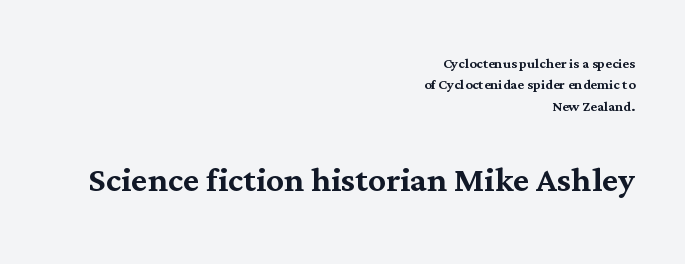
The image shows 44 px serif type, upright; set right-aligned, line spacing 1.19x, normal letter spacing, not underlined; the second (bottom) block is 2.44x larger; medium stroke contrast and a medium x-height.
